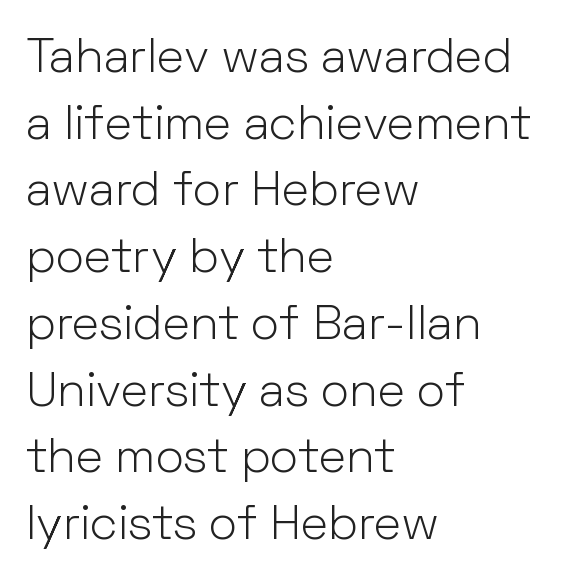
Examine the stroke ends and you'll find no serifs. Notice how the stems are strictly vertical — no italics here. The zone under the glyphs is completely vacant. The strokes are not fattened; the text isn't bold. The rendering anchors every line to the left-hand side.
